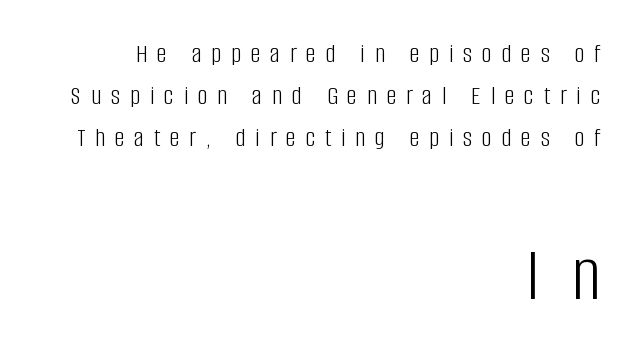
The image shows 80 px light, condensed sans-serif type, upright; set right-aligned, normal line spacing (1.55x), unusually wide letter spacing (+0.37 em), not underlined; the second (bottom) block is 2.96x larger; low stroke contrast and a large x-height.
